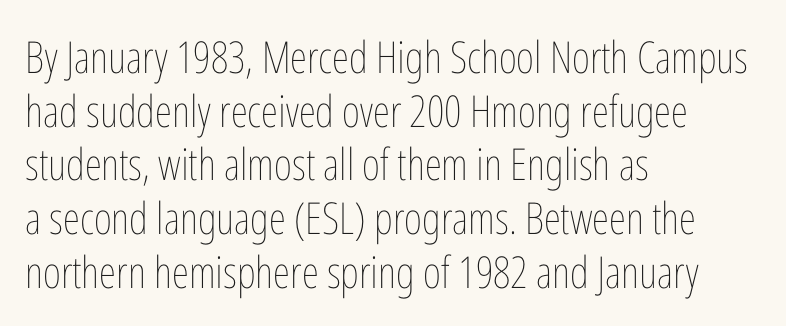
The image shows 44 px thin, condensed type, upright; set left-aligned, line spacing 1.22x, normal letter spacing, not underlined; low stroke contrast and a medium x-height.
